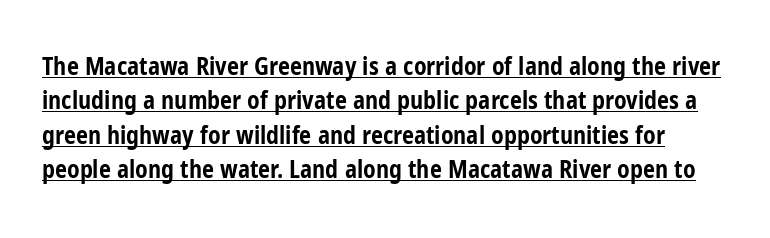
The image shows 24 px bold type, upright; set normal line spacing (1.43x), normal letter spacing, underlined.
